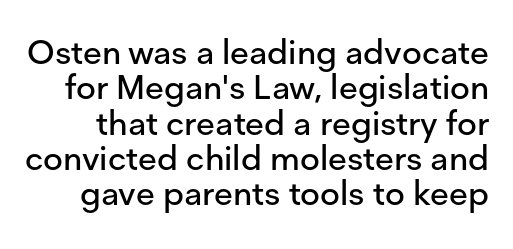
{"serif": "no", "italic": "no", "width": "normal", "stroke_contrast": "low", "x_height": "medium", "monospaced": "no", "underline": "no", "line_spacing": "tight", "line_spacing_ratio": 1.04, "letter_spacing": "normal", "letter_spacing_em": 0.0, "glyph_px": 34}
